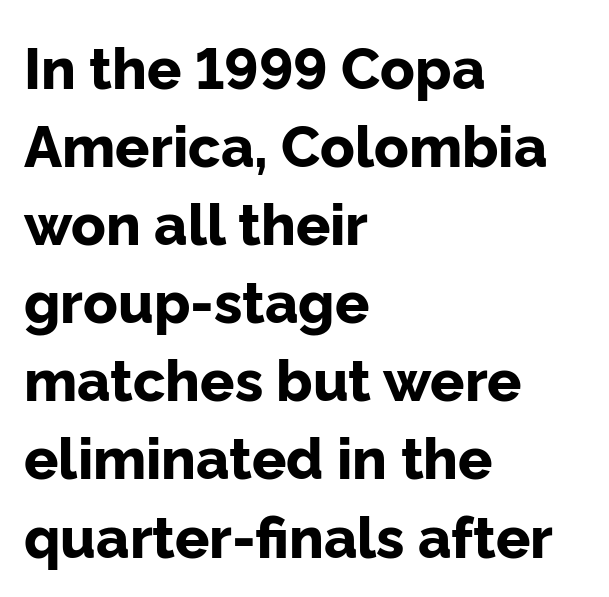
Q: Is the text bold? A: Yes.
Q: Is the text italic (slanted)? A: No, it is upright.
Q: Is the typeface a serif or a sans-serif typeface? A: Sans-serif.
Q: Is the text underlined? A: No.
Q: How is the paragraph aligned? A: Left-aligned.
Q: Is the spacing between letters normal or unusually wide? A: Normal.
Q: Is the spacing between lines tight, normal or loose? A: Normal.
Q: Width (condensed, normal, or wide)? A: Normal.
Q: Stroke contrast? A: Low.
Q: x-height? A: Medium.
Q: Monospaced? A: No.
